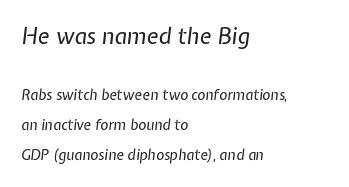
The specimen reads as italic at a glance. Each row of text sits above clean, open space. Teacher's note: observe the even left margin — that is flush-left alignment. Vertically, the passage feels expansive, rows floating well apart. Note: larger setting up top, smaller setting below. Glyph-to-glyph distance matches everyday printed text.
